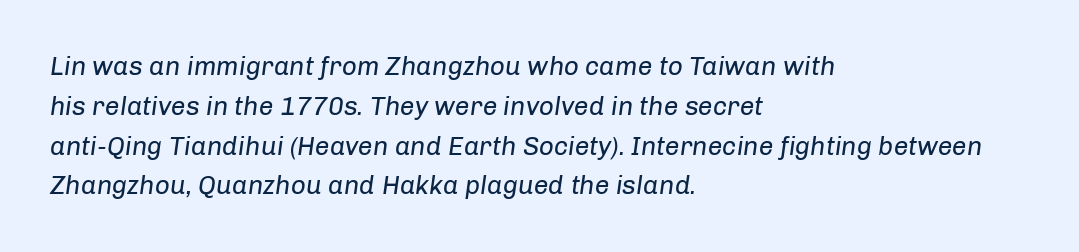
The lettering tilts uniformly, giving the passage an italic look. The characters are drawn with everyday or finer stroke widths. Baseline-to-baseline distance is the conventional proportion of letter height. Layout note: lines flush left. Has an underline been added? It has not.
